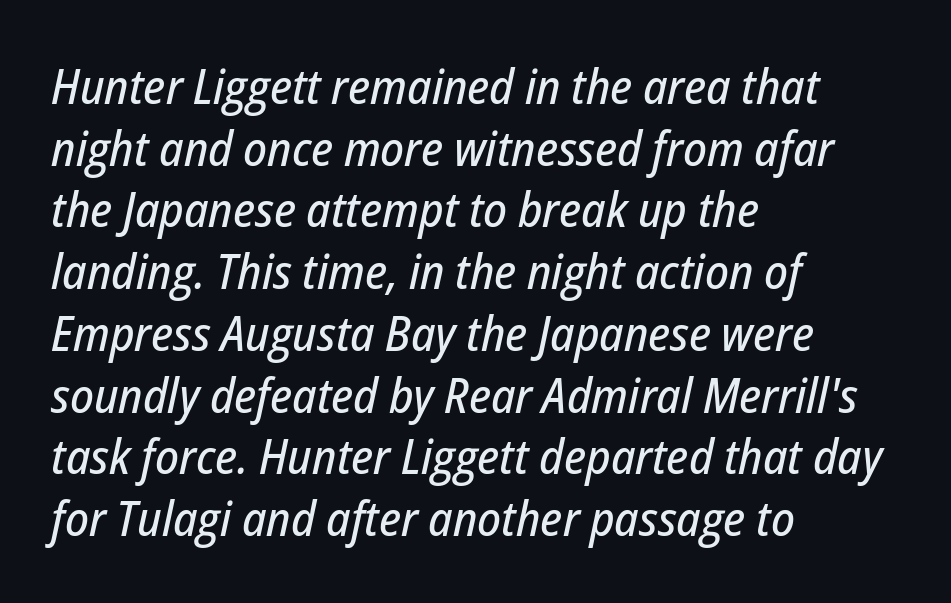
Short and long lines alike share a common starting point at left. The rendering uses natural spacing where letterforms have individual widths. Reading down the column, the eye jumps a familiar distance to each next line. This rendering features lettering with no underline.
